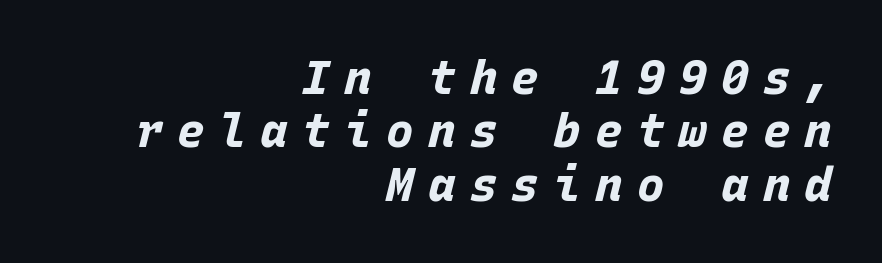
I'd describe the lettering as bold — thick and assertive. The paragraph shown leans on its right margin. You could count columns in this text — the font is strictly monospaced. The typography opts for an oblique posture over an upright one.
